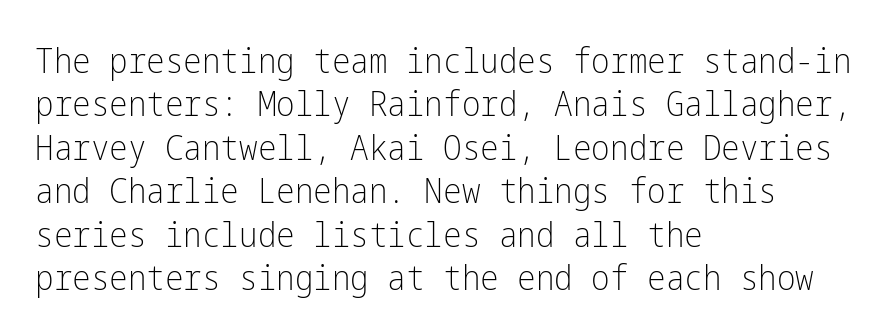
The image shows 35 px light, condensed sans-serif type, upright; set left-aligned, line spacing 1.24x, normal letter spacing, not underlined; low stroke contrast and a medium x-height.
